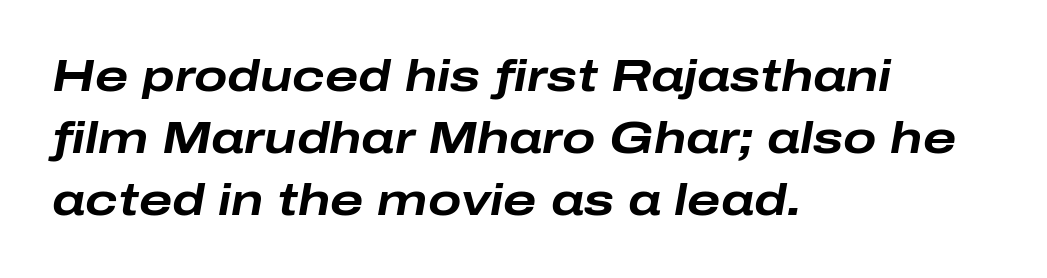
Q: Is the text bold? A: Yes.
Q: Is the text italic (slanted)? A: Yes, it leans right by about 10 degrees.
Q: Is the text underlined? A: No.
Q: How is the paragraph aligned? A: Left-aligned.
Q: Is the spacing between letters normal or unusually wide? A: Normal.
Q: Is the spacing between lines tight, normal or loose? A: Normal.
Q: Width (condensed, normal, or wide)? A: Wide.
Q: Stroke contrast? A: Low.
Q: x-height? A: Medium.
Q: Monospaced? A: No.
